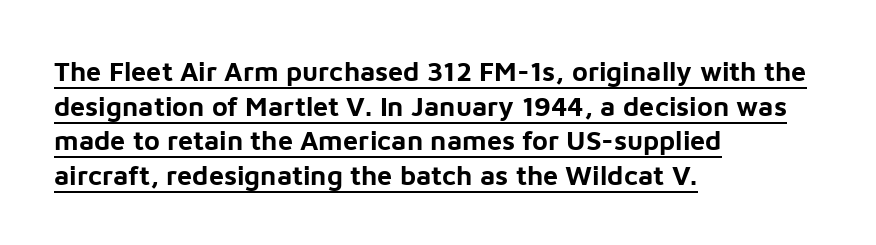
Q: Is the text bold? A: Yes.
Q: Is the text italic (slanted)? A: No, it is upright.
Q: Is the text underlined? A: Yes.
Q: How is the paragraph aligned? A: Left-aligned.
Q: Is the spacing between letters normal or unusually wide? A: Normal.
Q: Is the spacing between lines tight, normal or loose? A: Normal.
